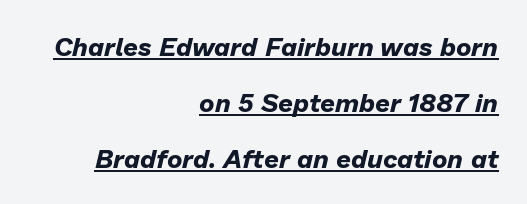
Q: Is the text bold? A: Yes.
Q: Is the text italic (slanted)? A: Yes, it leans right by about 13 degrees.
Q: Is the text underlined? A: Yes.
Q: How is the paragraph aligned? A: Right-aligned.
Q: Is the spacing between letters normal or unusually wide? A: Normal.
Q: Is the spacing between lines tight, normal or loose? A: Loose.
